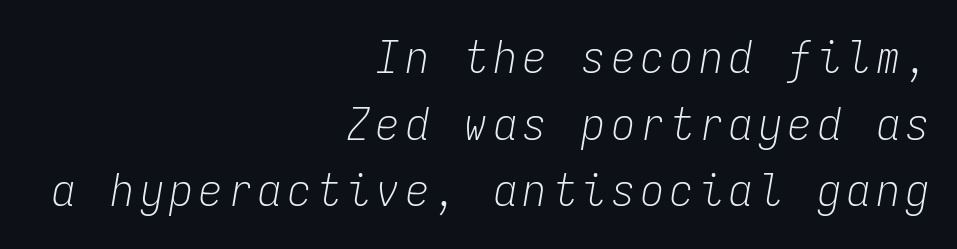
Check the space under the baseline: it is left empty. Visually the block forms a straight wall on the right and a jagged coastline on the left. The face used here has a pronounced slope to its letters. The typeface has the unassuming heft of standard copy or less.
